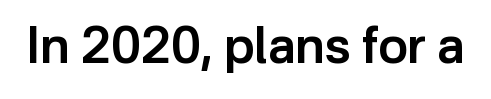
The image shows 50 px semibold sans-serif type, upright; set normal letter spacing, not underlined; low stroke contrast and a medium x-height.
